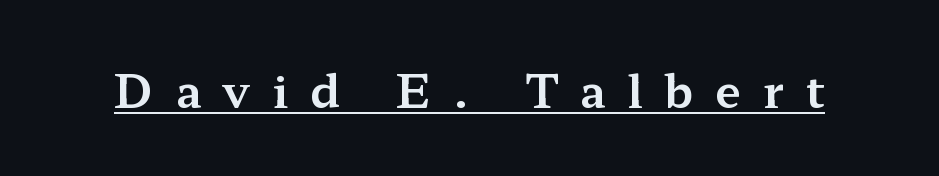
{"serif": "yes", "italic": "no", "width": "wide", "stroke_contrast": "medium", "x_height": "medium", "monospaced": "no", "underline": "yes", "letter_spacing": "wide", "letter_spacing_em": 0.48, "glyph_px": 46}
